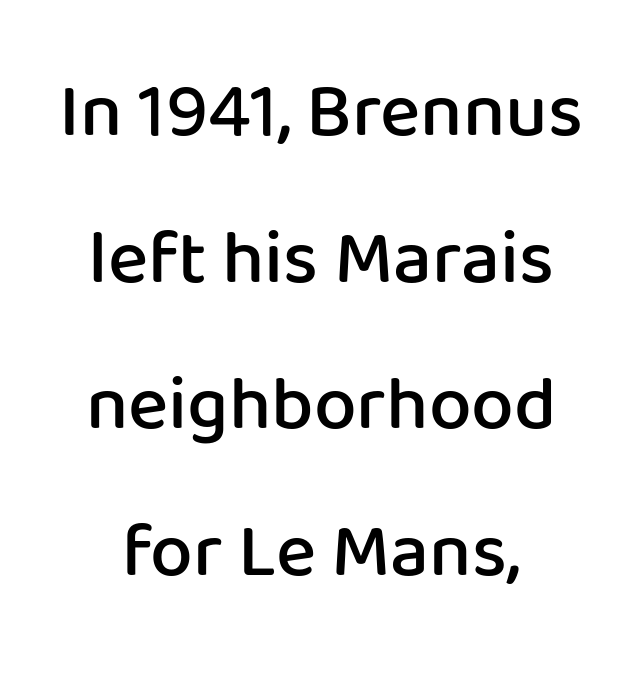
Q: Is the text bold? A: Semi-bold.
Q: Is the text italic (slanted)? A: No, it is upright.
Q: Is the typeface a serif or a sans-serif typeface? A: Sans-serif.
Q: Is the text underlined? A: No.
Q: How is the paragraph aligned? A: Centered.
Q: Is the spacing between letters normal or unusually wide? A: Normal.
Q: Is the spacing between lines tight, normal or loose? A: Loose.
Q: Width (condensed, normal, or wide)? A: Normal.
Q: Stroke contrast? A: Low.
Q: x-height? A: Medium.
Q: Monospaced? A: No.
